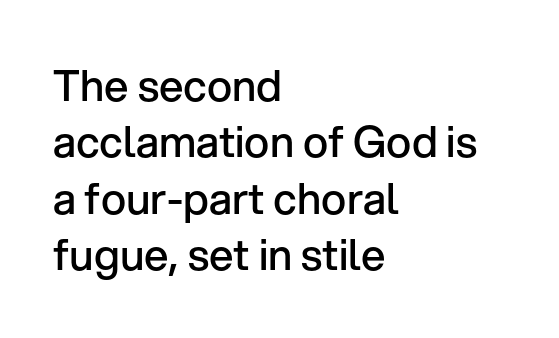
The image shows 43 px semibold sans-serif type, upright; set left-aligned, normal line spacing (1.31x), normal letter spacing, not underlined; low stroke contrast and a medium x-height.
